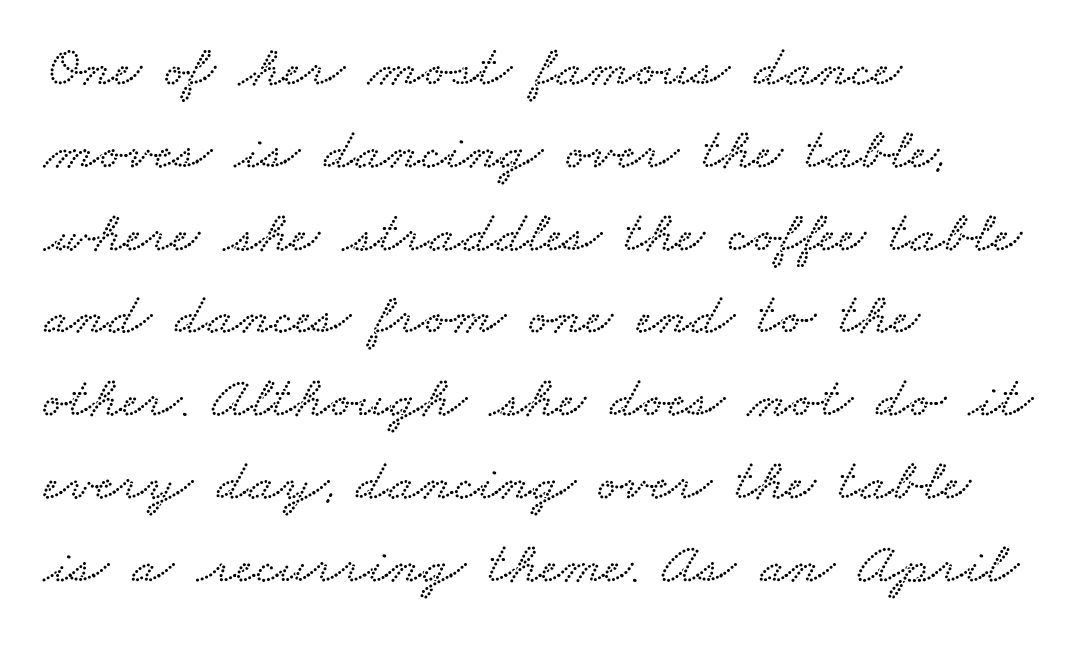
The image shows 60 px wide type; set left-aligned, normal line spacing (1.38x), normal letter spacing, not underlined; low stroke contrast and a small x-height.
